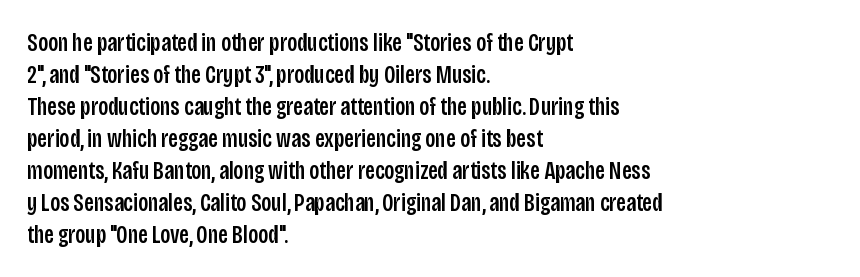
Summary of vertical rhythm: regular, with standard interline spacing. The string is rendered with underlining switched off. This rendering uses left alignment, leaving the right contour irregular. The lettering stays uniformly vertical, giving the passage a roman look. The horizontal fit of the characters is conventional and even.
